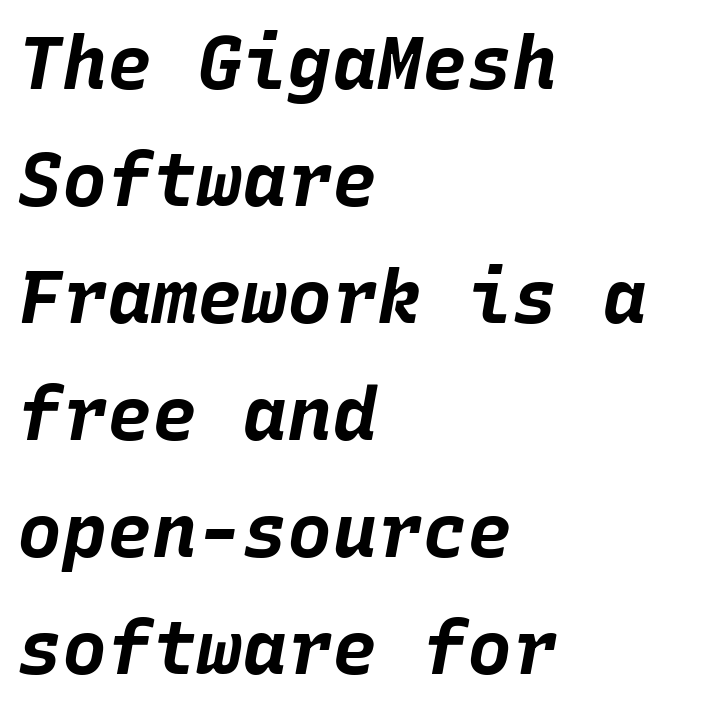
Students, observe: this is what conventionally led text looks like. There is no visible air inserted between adjacent glyphs. This sample has the even, mechanical cadence of fixed-width lettering. Clear beneath every line of the passage. The typesetter chose a ragged-right arrangement here. Looking at the ascenders, they clearly lean.
